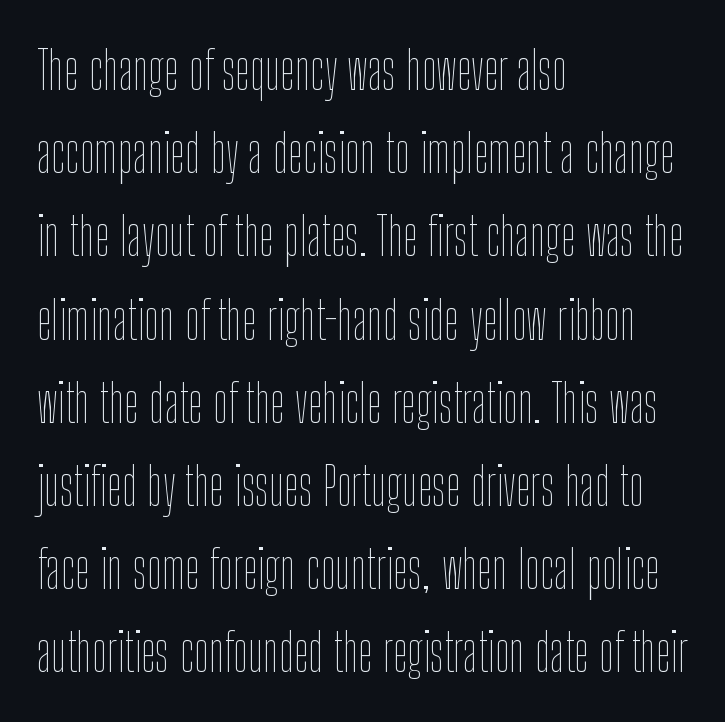
The image shows 53 px thin, condensed type, upright; set left-aligned, normal line spacing (1.57x), normal letter spacing, not underlined; low stroke contrast and a medium x-height.
